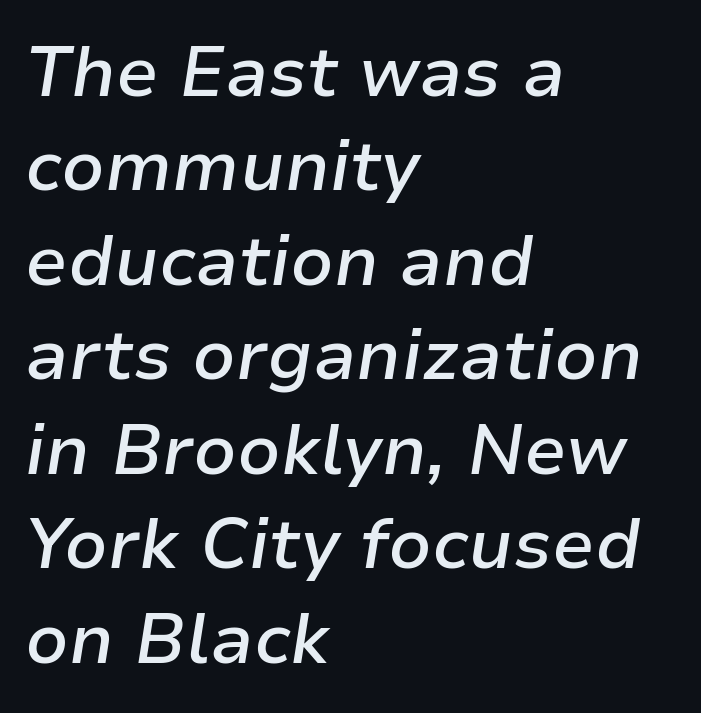
{"italic": "yes", "lean": "right", "slant_degrees": 9, "bold": "semi", "weight": "semibold", "width": "normal", "stroke_contrast": "low", "x_height": "medium", "monospaced": "no", "underline": "no", "align": "left", "line_spacing": "normal", "line_spacing_ratio": 1.35, "letter_spacing": "normal", "letter_spacing_em": 0.0, "glyph_px": 70}
